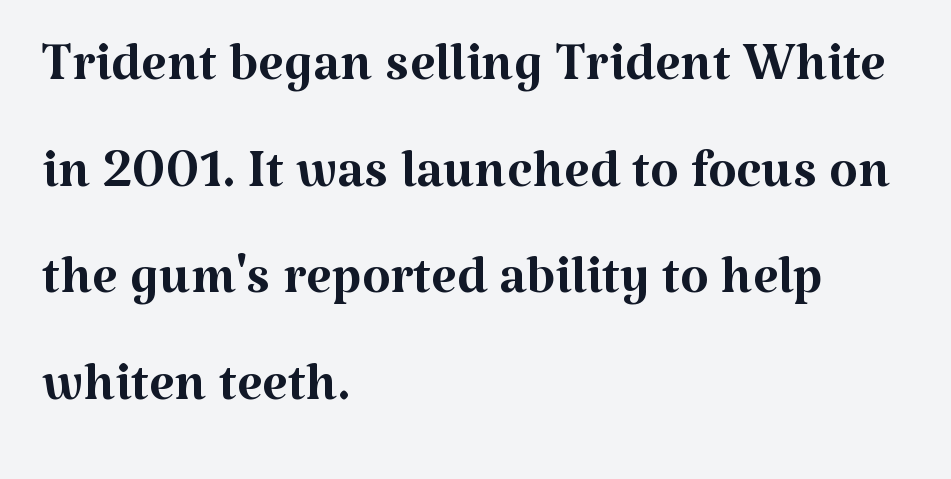
The image shows 74 px regular-weight serif type, upright; set left-aligned, normal line spacing (1.44x), normal letter spacing, not underlined; medium stroke contrast and a medium x-height.
